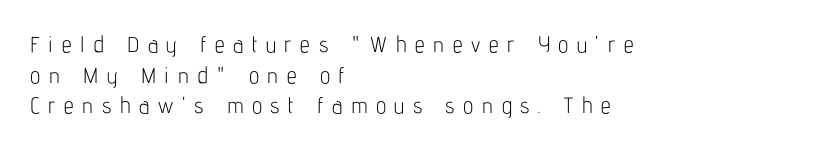
Short note: letters widely spaced. Compared with a centered layout, this one pins lines to the left instead. Nothing heavy about these letters — not bold at all. Designer's note — italics off, roman on. Reading down the column, the eye jumps a familiar distance to each next line.
